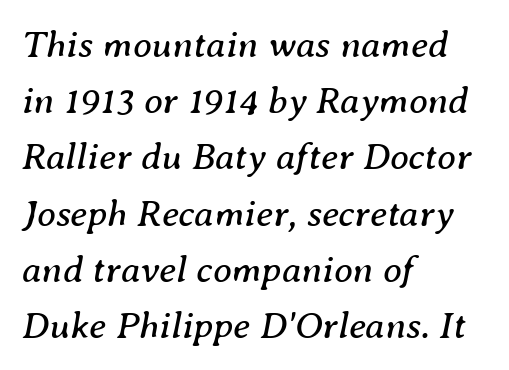
The image shows 38 px regular-weight serif type, italic (leaning right); set left-aligned, normal line spacing (1.48x), normal letter spacing, not underlined; medium stroke contrast and a medium x-height.
